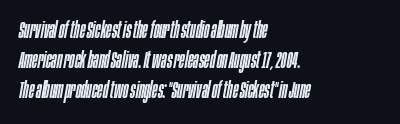
{"italic": "yes", "lean": "right", "slant_degrees": 10, "underline": "no", "align": "left", "line_spacing": "normal", "line_spacing_ratio": 1.31, "letter_spacing": "normal", "letter_spacing_em": 0.0, "glyph_px": 23}
